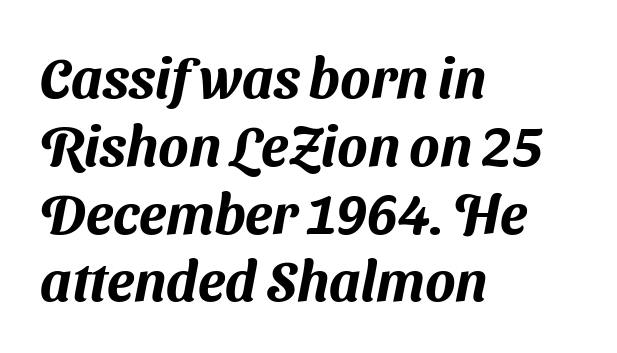
{"serif": "no", "width": "normal", "stroke_contrast": "medium", "x_height": "medium", "monospaced": "no", "underline": "no", "align": "left", "line_spacing_ratio": 1.21, "letter_spacing": "normal", "letter_spacing_em": 0.0, "glyph_px": 56}
